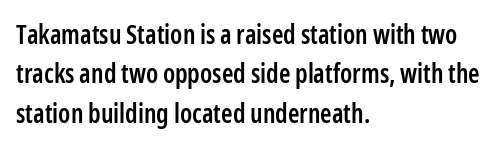
Layout note: lines flush left. The rendering uses a moderate line-height, typical for paragraphs. The typography opts for an upright posture over an oblique one. Weight check: semibold — heavier than regular, not quite bold. The area under the type is left untouched.
